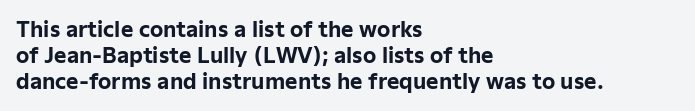
{"italic": "no", "bold": "yes", "underline": "no", "align": "left", "line_spacing": "normal", "line_spacing_ratio": 1.25, "letter_spacing": "normal", "letter_spacing_em": 0.0, "glyph_px": 21}
